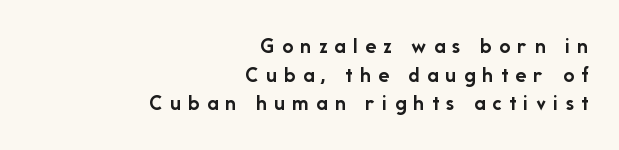
Unmarked baselines from the first word to the last. Evenly set lines give the paragraph a standard silhouette. The font is running at its bold setting. Upright lettering throughout. Reading down the block, your eye finds every line finishing at a fixed right position.
